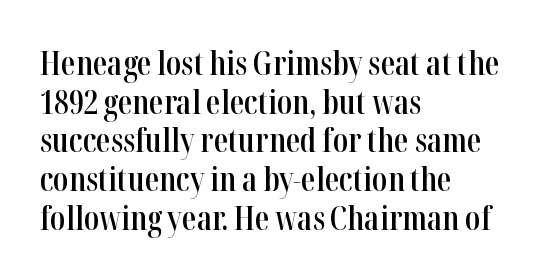
{"serif": "yes", "italic": "no", "bold": "semi", "weight": "semibold", "width": "condensed", "stroke_contrast": "high", "x_height": "medium", "monospaced": "no", "underline": "no", "align": "left", "line_spacing_ratio": 1.21, "letter_spacing": "normal", "letter_spacing_em": 0.0, "glyph_px": 32}
